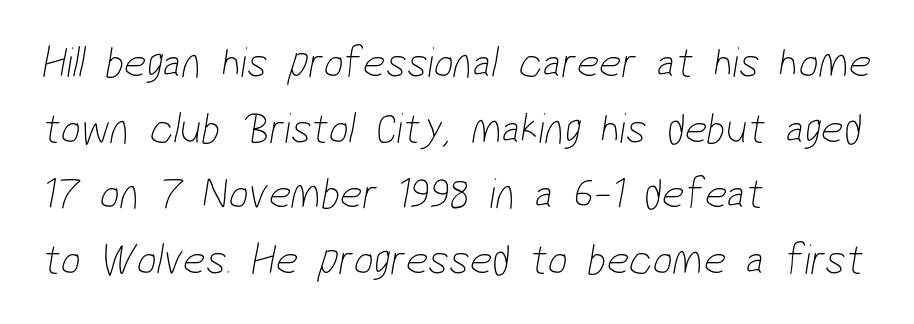
Q: Is the text bold? A: No.
Q: Is the typeface a serif or a sans-serif typeface? A: Sans-serif.
Q: Is the text underlined? A: No.
Q: How is the paragraph aligned? A: Left-aligned.
Q: Is the spacing between letters normal or unusually wide? A: Normal.
Q: Is the spacing between lines tight, normal or loose? A: Normal.
Q: Width (condensed, normal, or wide)? A: Condensed.
Q: Stroke contrast? A: Low.
Q: x-height? A: Medium.
Q: Monospaced? A: No.
